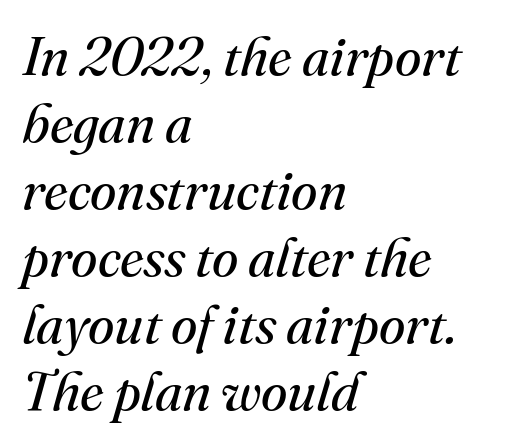
Q: Is the text bold? A: No.
Q: Is the text italic (slanted)? A: Yes, it leans right by about 16 degrees.
Q: Is the typeface a serif or a sans-serif typeface? A: Serif.
Q: Is the text underlined? A: No.
Q: How is the paragraph aligned? A: Left-aligned.
Q: Is the spacing between letters normal or unusually wide? A: Normal.
Q: Width (condensed, normal, or wide)? A: Normal.
Q: Stroke contrast? A: Medium.
Q: x-height? A: Small.
Q: Monospaced? A: No.
